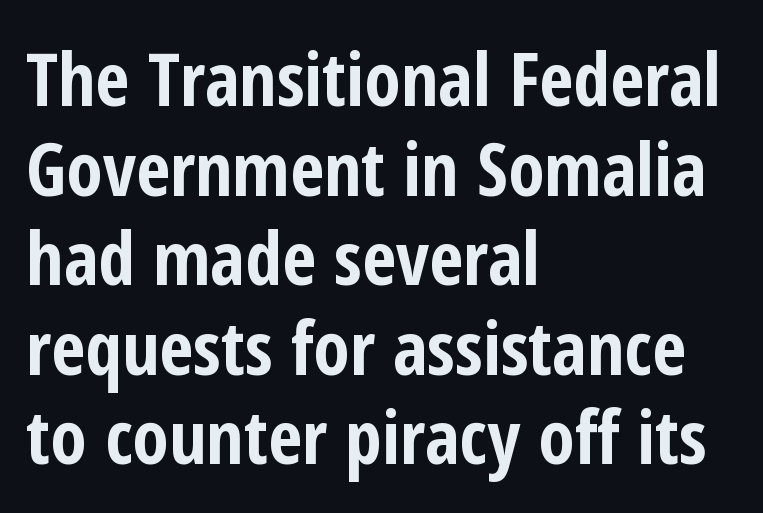
The image shows 74 px bold, condensed sans-serif type, upright; set left-aligned, line spacing 1.21x, normal letter spacing, not underlined; low stroke contrast and a medium x-height.
